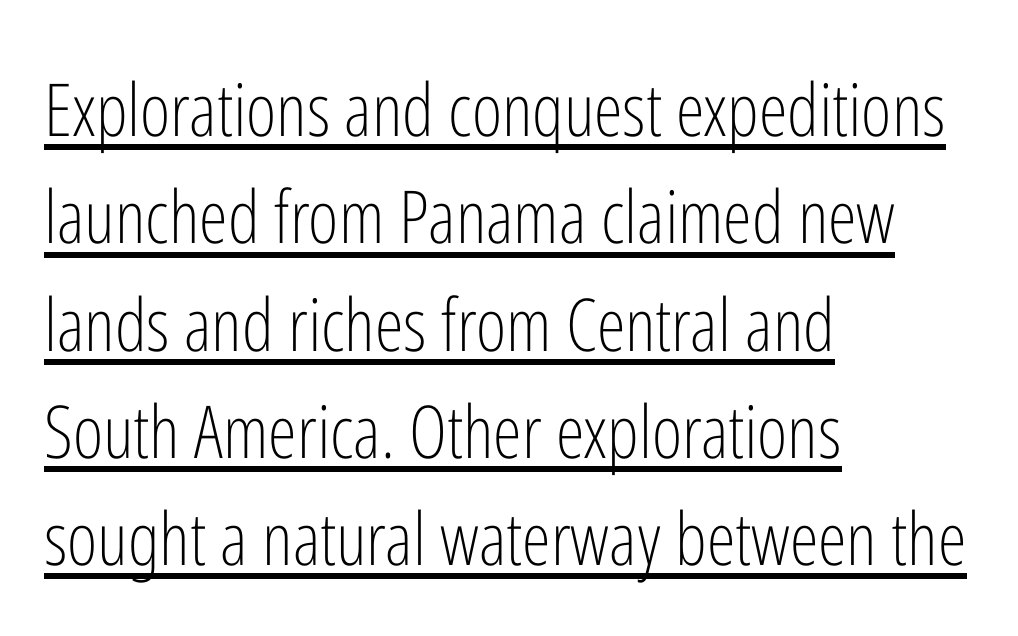
The image shows 73 px light, condensed sans-serif type, upright; set left-aligned, normal line spacing (1.47x), normal letter spacing, underlined; low stroke contrast and a medium x-height.
